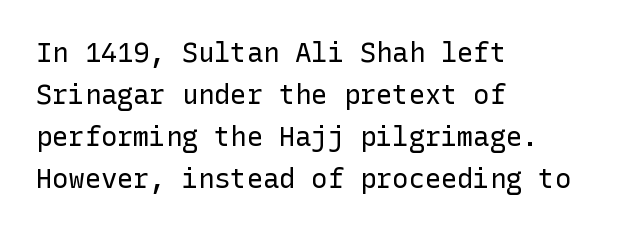
Anything drawn beneath the words? Only blank space. Each word holds together tightly as a unit, with standard inter-letter gaps. Each stroke keeps to a modest, everyday thickness or less. Normally led — the rows are evenly, conventionally spaced. In CSS terms this would be text-align: left. Does the lettering tilt? It doesn't — this is upright.
